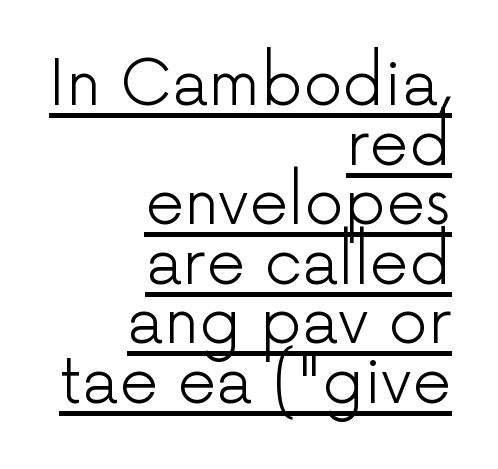
{"serif": "no", "italic": "no", "bold": "no", "weight": "light", "width": "normal", "stroke_contrast": "low", "x_height": "medium", "monospaced": "no", "underline": "yes", "align": "right", "line_spacing": "tight", "line_spacing_ratio": 0.96, "letter_spacing": "normal", "letter_spacing_em": 0.0, "glyph_px": 62}
